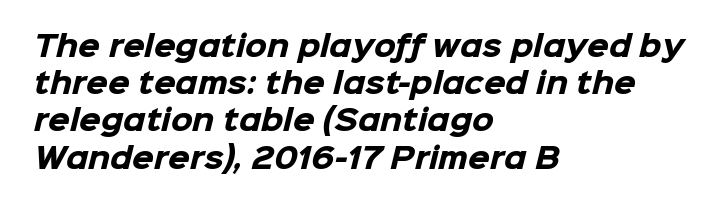
Q: Is the text bold? A: Yes.
Q: Is the typeface a serif or a sans-serif typeface? A: Sans-serif.
Q: Is the text underlined? A: No.
Q: How is the paragraph aligned? A: Left-aligned.
Q: Is the spacing between letters normal or unusually wide? A: Normal.
Q: Is the spacing between lines tight, normal or loose? A: Normal.
Q: Width (condensed, normal, or wide)? A: Normal.
Q: Stroke contrast? A: Low.
Q: x-height? A: Medium.
Q: Monospaced? A: No.
